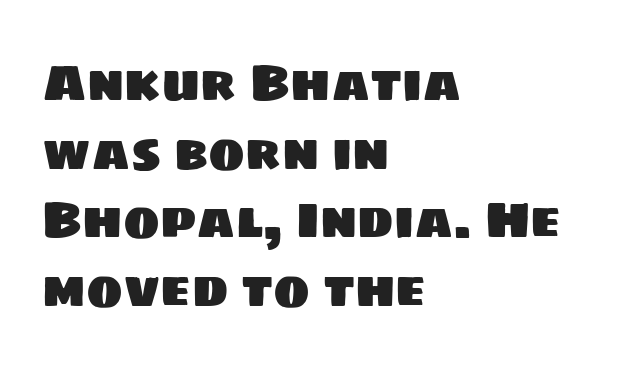
Q: Is the typeface a serif or a sans-serif typeface? A: Sans-serif.
Q: Is the text underlined? A: No.
Q: How is the paragraph aligned? A: Left-aligned.
Q: Is the spacing between letters normal or unusually wide? A: Normal.
Q: Is the spacing between lines tight, normal or loose? A: Normal.
Q: Width (condensed, normal, or wide)? A: Normal.
Q: Stroke contrast? A: Low.
Q: x-height? A: Large.
Q: Monospaced? A: No.
